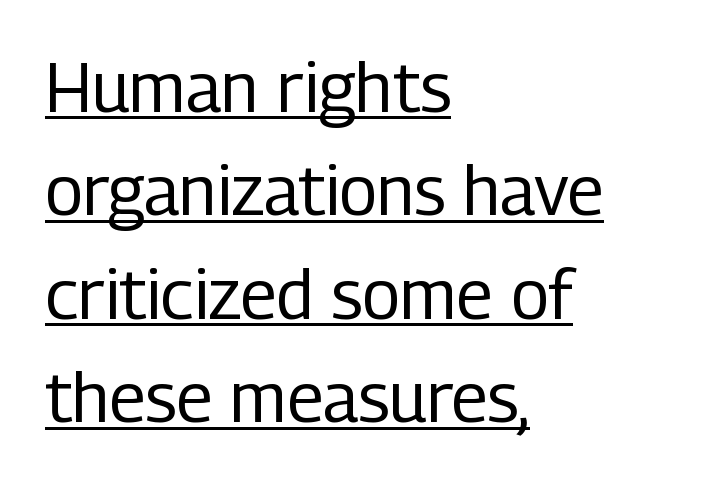
{"serif": "no", "italic": "no", "bold": "no", "weight": "regular", "width": "condensed", "stroke_contrast": "low", "x_height": "medium", "monospaced": "no", "underline": "yes", "align": "left", "line_spacing": "normal", "line_spacing_ratio": 1.5, "letter_spacing": "normal", "letter_spacing_em": 0.0, "glyph_px": 69}
